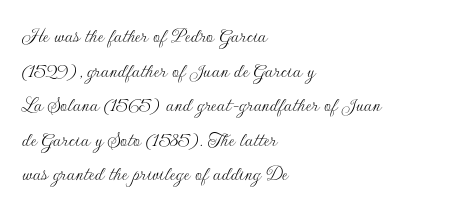
Q: Is the text bold? A: No.
Q: Is the text italic (slanted)? A: Yes.
Q: Is the text underlined? A: No.
Q: How is the paragraph aligned? A: Left-aligned.
Q: Is the spacing between letters normal or unusually wide? A: Normal.
Q: Is the spacing between lines tight, normal or loose? A: Normal.
